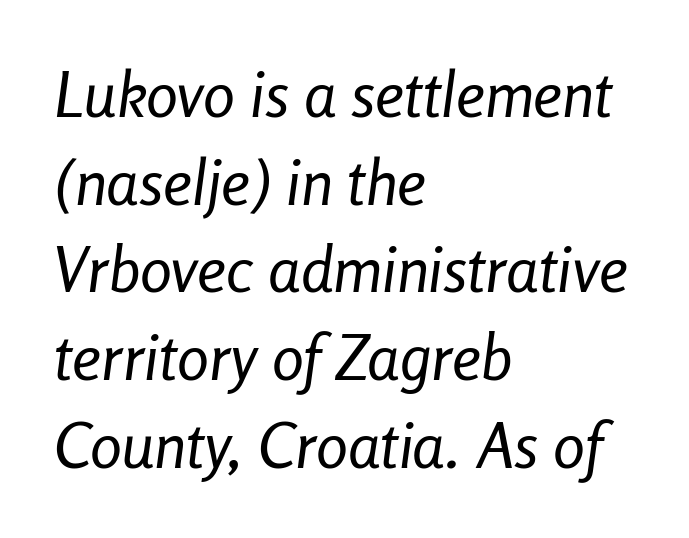
The image shows 64 px regular-weight, condensed type, italic (leaning right); set left-aligned, normal line spacing (1.37x), normal letter spacing, not underlined; low stroke contrast and a medium x-height.
